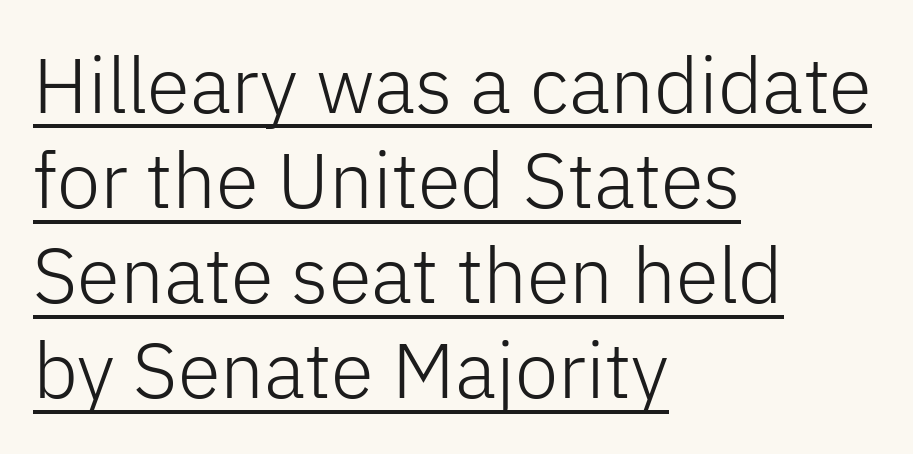
The image shows 78 px light sans-serif type, upright; set left-aligned, line spacing 1.22x, normal letter spacing, underlined; low stroke contrast and a medium x-height.
